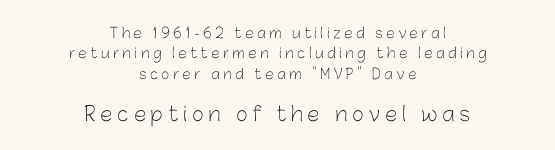
Q: Is the text bold? A: No.
Q: Is the text italic (slanted)? A: No, it is upright.
Q: Is the text underlined? A: No.
Q: How is the paragraph aligned? A: Centered.
Q: Is the spacing between letters normal or unusually wide? A: Unusually wide.
Q: Is the spacing between lines tight, normal or loose? A: Normal.
Q: Which block of text is set in a larger size, the first (top) or the second (bottom)? A: The second (bottom) one.
